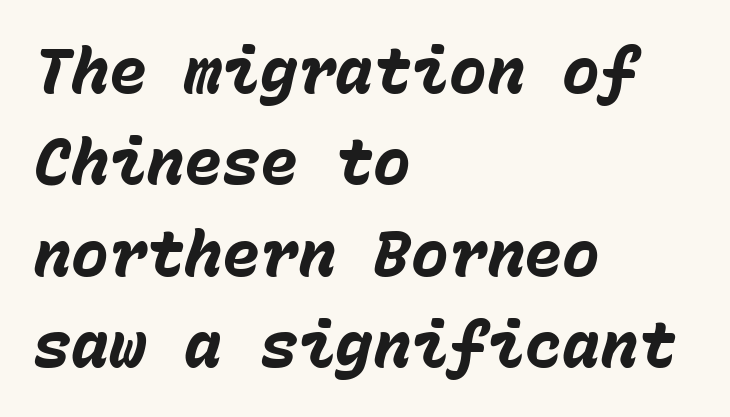
The image shows 63 px heavy type, italic (leaning right), monospaced; set left-aligned, normal line spacing (1.45x), normal letter spacing, not underlined; low stroke contrast and a medium x-height.
